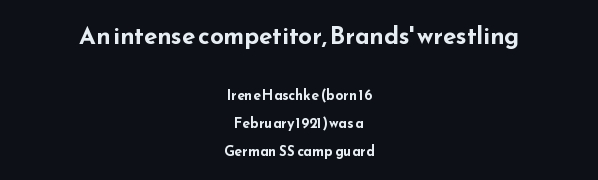
The image shows 24 px bold type, upright; set centered, loose line spacing (2.0x), normal letter spacing, not underlined; the first (top) block is 1.71x larger.
